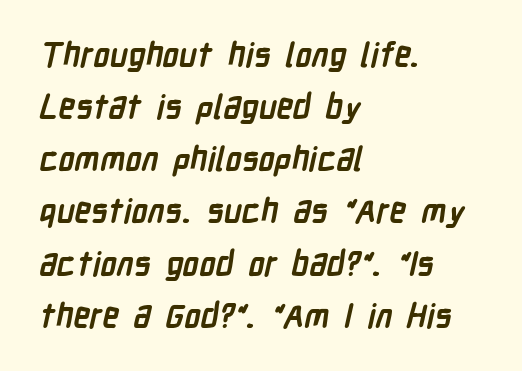
{"serif": "no", "bold": "yes", "weight": "semibold", "width": "condensed", "stroke_contrast": "low", "x_height": "medium", "monospaced": "no", "underline": "no", "align": "left", "line_spacing": "normal", "line_spacing_ratio": 1.58, "letter_spacing": "normal", "letter_spacing_em": 0.0, "glyph_px": 33}
